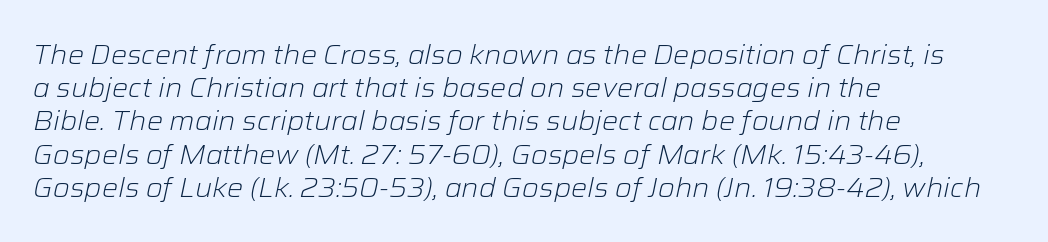
The specimen reads as italic at a glance. How are the letters spaced? Ordinarily, with no added tracking. Compared with a centered layout, this one pins lines to the left instead. Stem width sits at or under what a default text font uses. The words here are not underlined.
